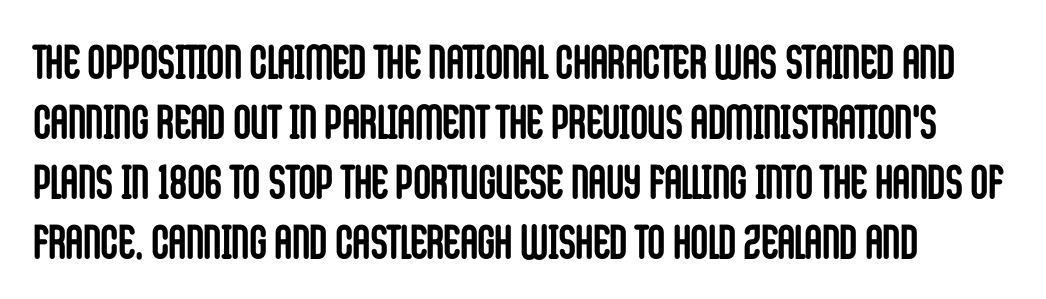
The image shows 48 px semibold, condensed sans-serif type, upright; set normal line spacing (1.25x), normal letter spacing, not underlined; low stroke contrast and a large x-height.
